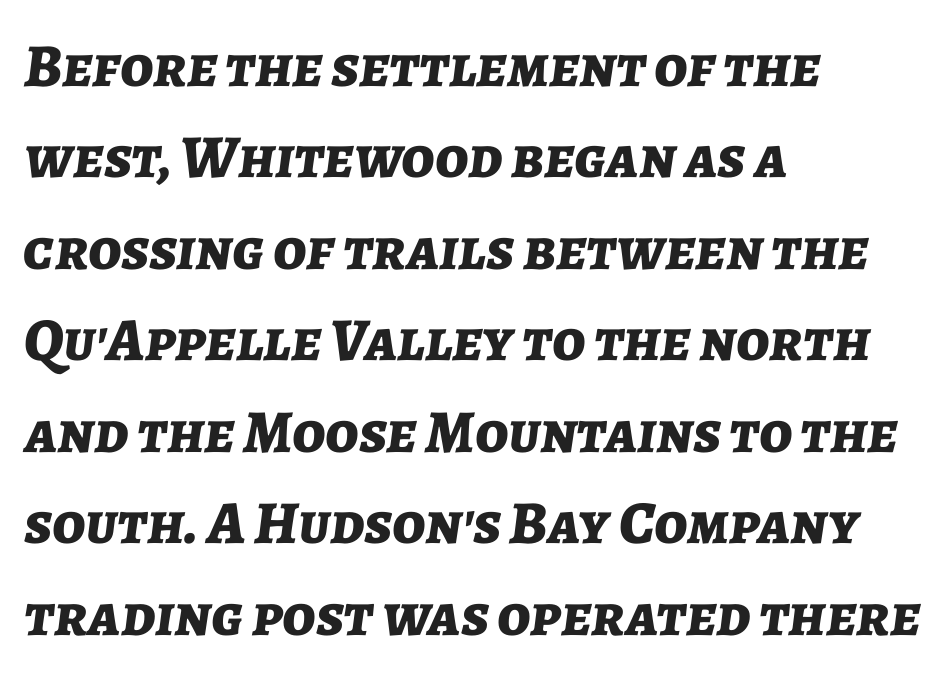
The leading is moderate, giving the passage an even texture. Leftover space on each line is placed entirely after the last word. These lines are rendered in a variable-pitch font. The font's italic variant was chosen for this text. Beneath every word, the page is bare.
